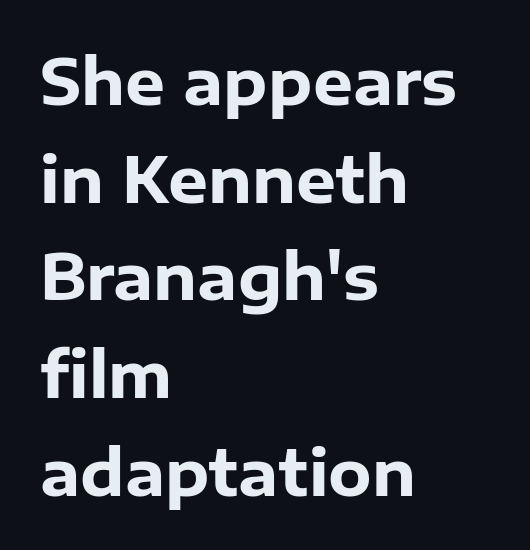
{"serif": "no", "italic": "no", "bold": "yes", "weight": "heavy", "width": "normal", "stroke_contrast": "low", "x_height": "medium", "monospaced": "no", "underline": "no", "align": "left", "line_spacing": "normal", "line_spacing_ratio": 1.55, "letter_spacing": "normal", "letter_spacing_em": 0.0, "glyph_px": 63}
